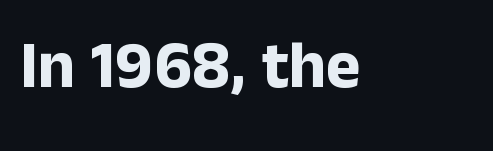
{"serif": "no", "italic": "no", "bold": "yes", "weight": "bold", "width": "normal", "stroke_contrast": "low", "x_height": "medium", "monospaced": "no", "underline": "no", "letter_spacing": "normal", "letter_spacing_em": 0.0, "glyph_px": 66}
